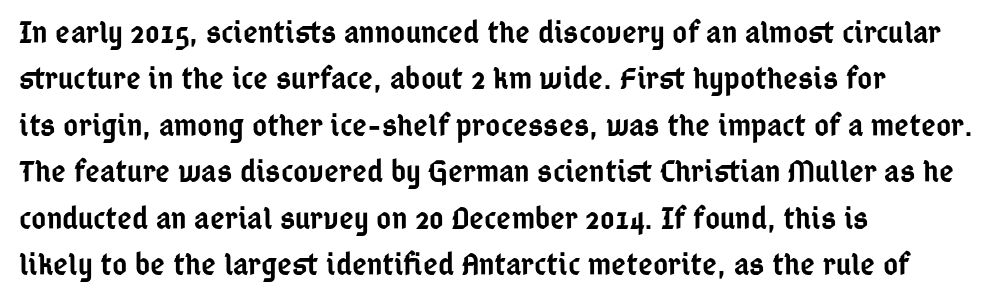
The image shows 32 px semibold, condensed sans-serif type, upright; set left-aligned, normal line spacing (1.45x), normal letter spacing, not underlined; low stroke contrast and a medium x-height.
